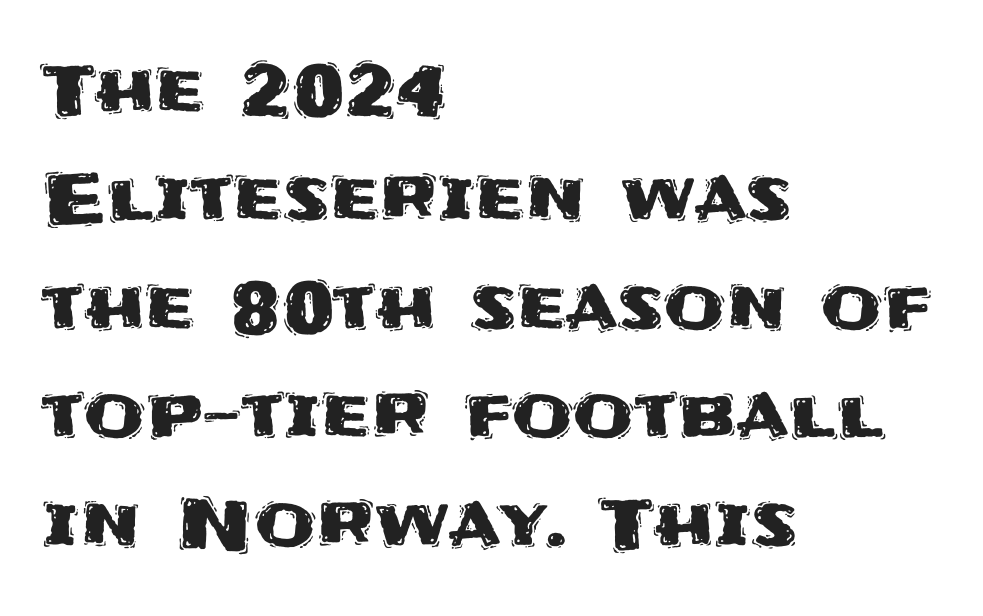
Q: Is the text italic (slanted)? A: No, it is upright.
Q: Is the typeface a serif or a sans-serif typeface? A: Sans-serif.
Q: Is the text underlined? A: No.
Q: How is the paragraph aligned? A: Left-aligned.
Q: Is the spacing between letters normal or unusually wide? A: Normal.
Q: Is the spacing between lines tight, normal or loose? A: Normal.
Q: Width (condensed, normal, or wide)? A: Normal.
Q: Stroke contrast? A: Medium.
Q: x-height? A: Large.
Q: Monospaced? A: No.
